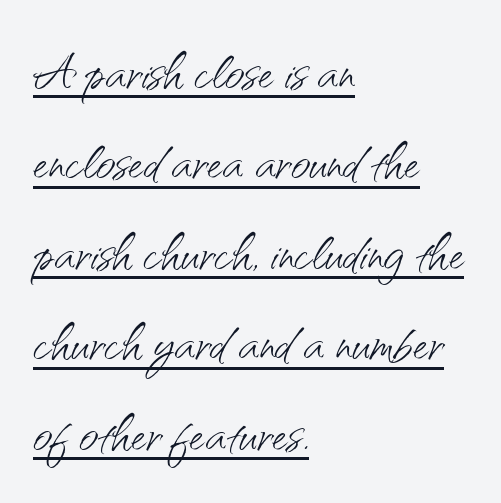
Q: Is the text bold? A: No.
Q: Is the text italic (slanted)? A: Yes.
Q: Is the typeface a serif or a sans-serif typeface? A: Sans-serif.
Q: Is the text underlined? A: Yes.
Q: How is the paragraph aligned? A: Left-aligned.
Q: Is the spacing between letters normal or unusually wide? A: Normal.
Q: Is the spacing between lines tight, normal or loose? A: Normal.
Q: Width (condensed, normal, or wide)? A: Normal.
Q: Stroke contrast? A: Medium.
Q: x-height? A: Small.
Q: Monospaced? A: No.
